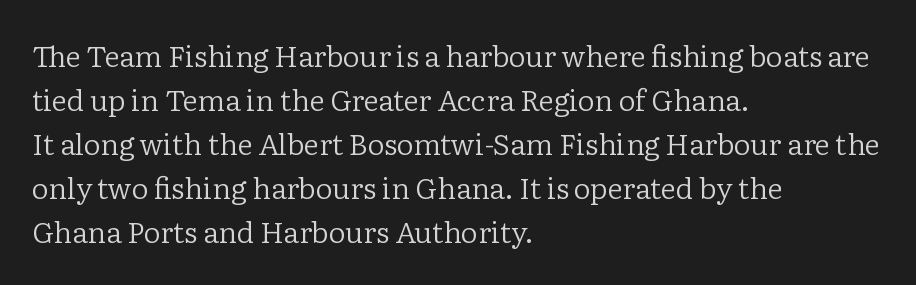
The space between consecutive lines is moderate. Summary of weight: not heavy and not bold. Notice how the passage keeps a crisp vertical edge on the left only. These lines are rendered in a variable-pitch font. Nobody touched the tracking dial on this one.
